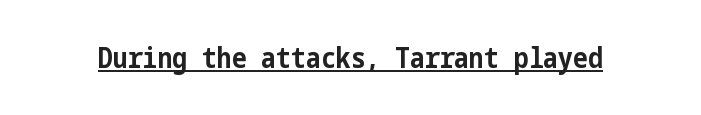
{"serif": "no", "italic": "no", "bold": "yes", "weight": "bold", "width": "condensed", "stroke_contrast": "low", "x_height": "medium", "underline": "yes", "letter_spacing": "normal", "letter_spacing_em": 0.0, "glyph_px": 28}
